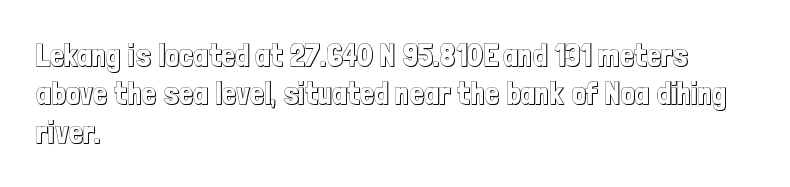
No extra tracking has been applied to these lines. Is this a fixed-width face? No — the glyphs have proportional, varying widths. These lines are set flush left with a ragged right edge. In terms of posture, this sample is upright.
